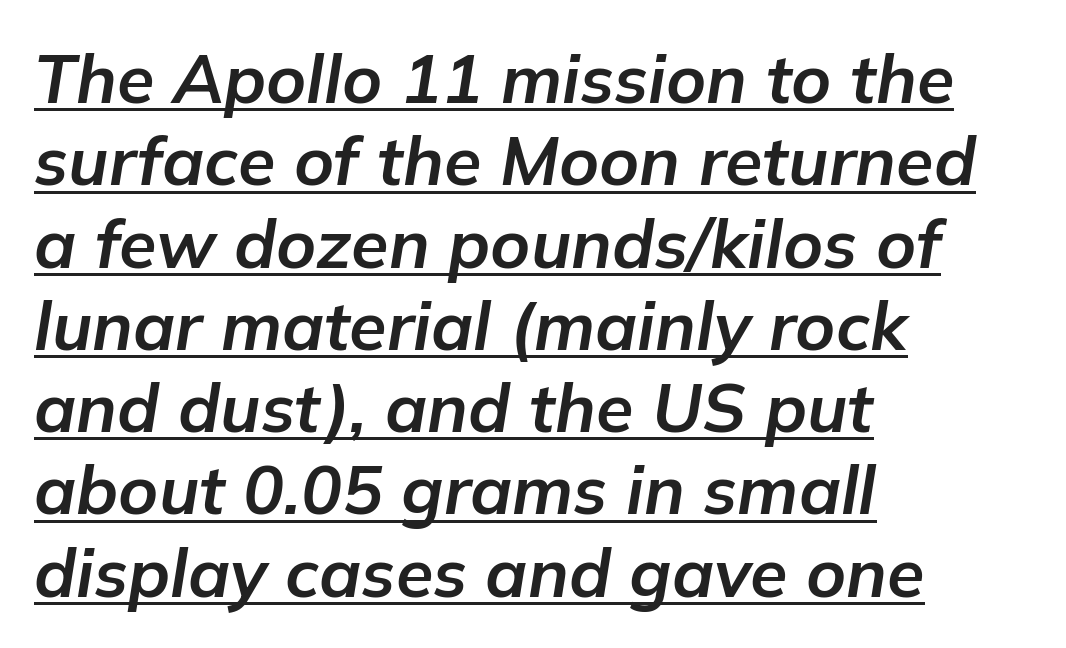
Q: Is the text bold? A: Yes.
Q: Is the text italic (slanted)? A: Yes, it leans right by about 9 degrees.
Q: Is the text underlined? A: Yes.
Q: How is the paragraph aligned? A: Left-aligned.
Q: Is the spacing between letters normal or unusually wide? A: Normal.
Q: Width (condensed, normal, or wide)? A: Normal.
Q: Stroke contrast? A: Low.
Q: x-height? A: Medium.
Q: Monospaced? A: No.
